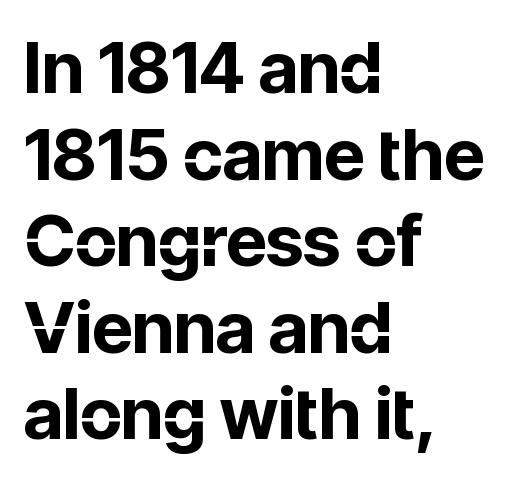
{"serif": "no", "italic": "no", "bold": "yes", "weight": "bold", "width": "normal", "stroke_contrast": "low", "x_height": "medium", "monospaced": "no", "underline": "no", "align": "left", "line_spacing_ratio": 1.22, "letter_spacing": "normal", "letter_spacing_em": 0.0, "glyph_px": 71}
